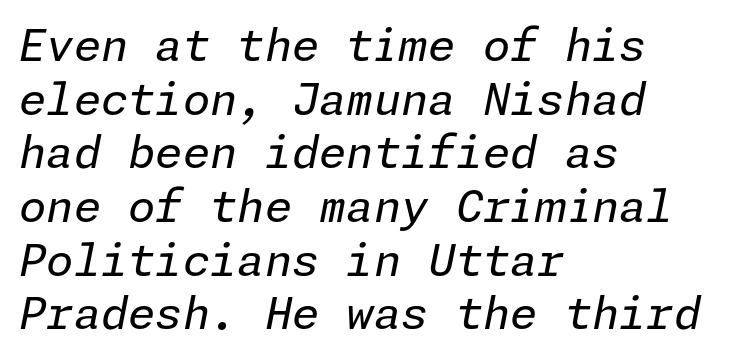
The image shows 44 px regular-weight type, italic (leaning right); set left-aligned, line spacing 1.22x, normal letter spacing, not underlined; low stroke contrast and a medium x-height.
